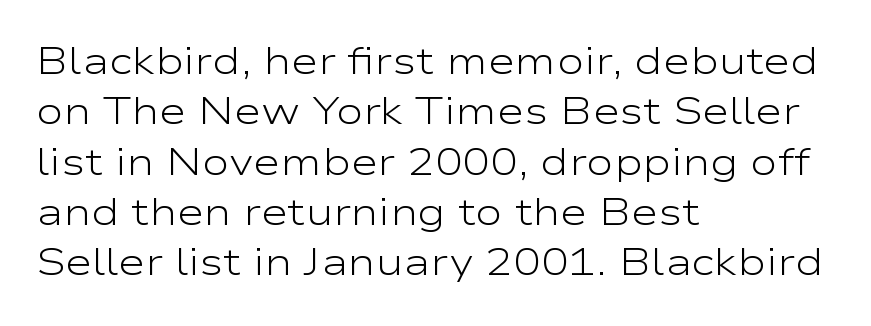
The image shows 37 px light, wide sans-serif type, upright; set left-aligned, normal line spacing (1.36x), normal letter spacing, not underlined; low stroke contrast and a medium x-height.
